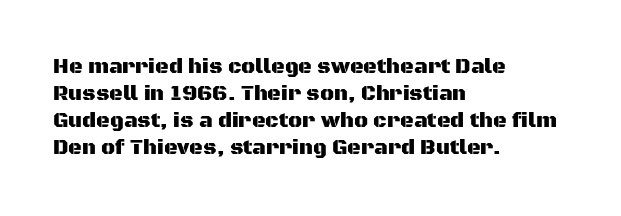
{"italic": "no", "underline": "no", "align": "left", "line_spacing": "normal", "line_spacing_ratio": 1.29, "letter_spacing": "normal", "letter_spacing_em": 0.0, "glyph_px": 21}
